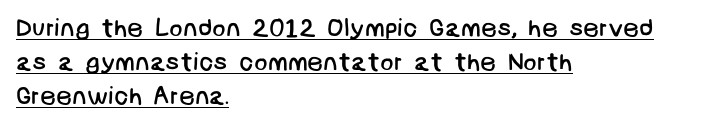
The image shows 25 px text type; set left-aligned, normal line spacing (1.36x), normal letter spacing, underlined.
